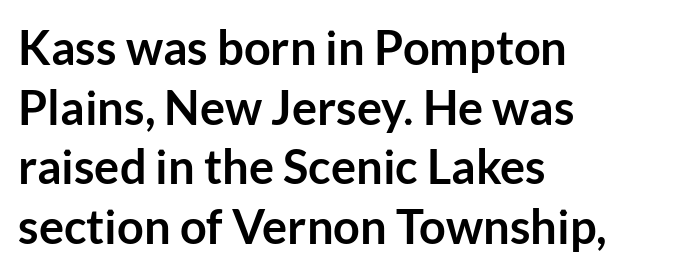
The image shows 47 px semibold sans-serif type, upright; set left-aligned, normal line spacing (1.27x), normal letter spacing, not underlined; low stroke contrast and a medium x-height.
